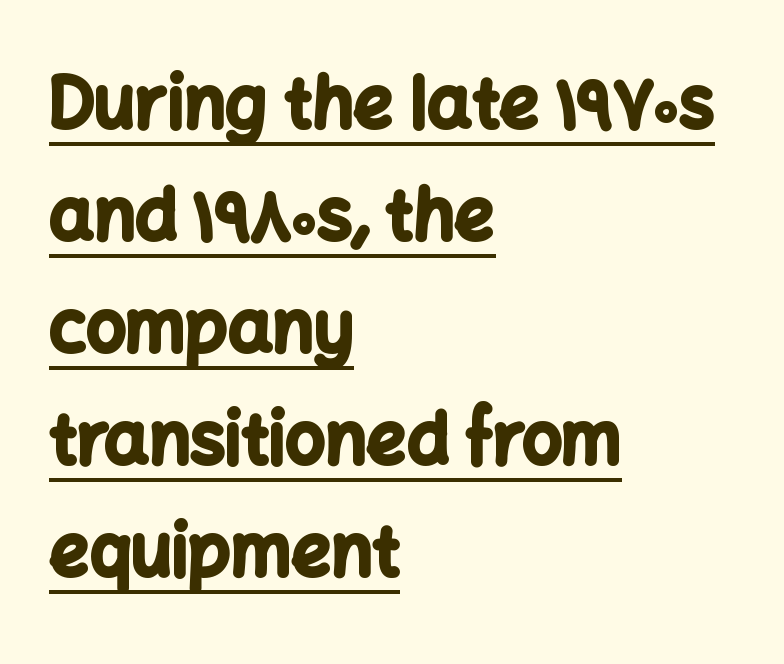
The image shows 70 px bold sans-serif type, upright; set left-aligned, normal line spacing (1.6x), normal letter spacing, underlined; low stroke contrast and a medium x-height.
